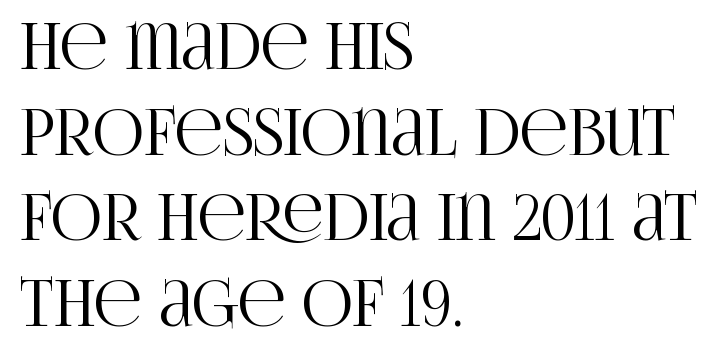
{"serif": "yes", "italic": "no", "width": "condensed", "stroke_contrast": "high", "x_height": "large", "monospaced": "no", "underline": "no", "align": "left", "line_spacing": "normal", "line_spacing_ratio": 1.36, "letter_spacing": "normal", "letter_spacing_em": 0.0, "glyph_px": 63}
